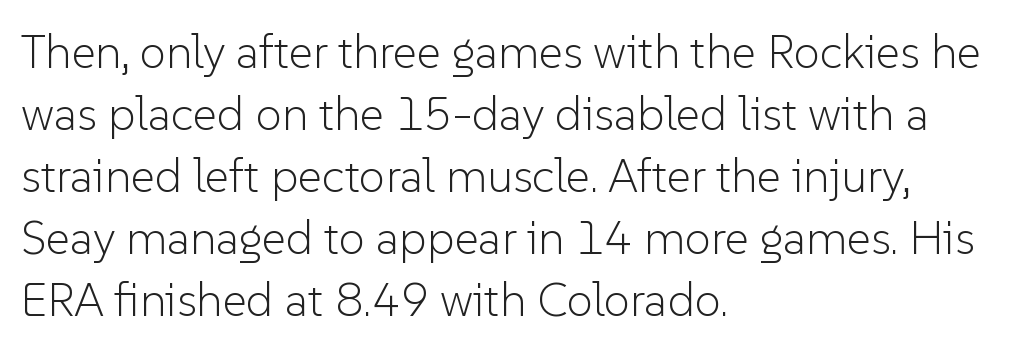
The rag falls on the right side of this text block. What stands out about the letter spacing? Nothing — it is the standard amount. This rendering features lettering with no underline. Does the lettering tilt? It doesn't — this is upright. One glance says typical: line gaps are just what's usual. Examine the stroke ends and you'll find no serifs.
